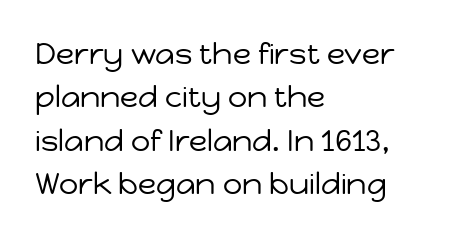
Q: Is the text bold? A: No.
Q: Is the text italic (slanted)? A: No, it is upright.
Q: Is the typeface a serif or a sans-serif typeface? A: Sans-serif.
Q: Is the text underlined? A: No.
Q: How is the paragraph aligned? A: Left-aligned.
Q: Is the spacing between letters normal or unusually wide? A: Normal.
Q: Is the spacing between lines tight, normal or loose? A: Normal.
Q: Width (condensed, normal, or wide)? A: Normal.
Q: Stroke contrast? A: Low.
Q: x-height? A: Medium.
Q: Monospaced? A: No.
